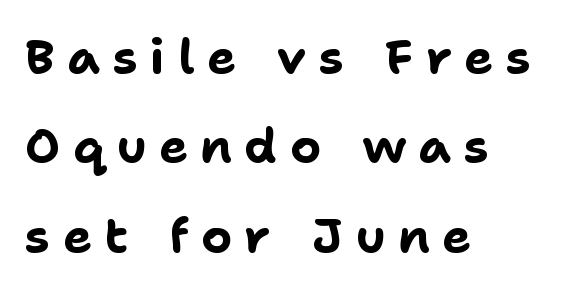
{"serif": "no", "italic": "no", "bold": "yes", "weight": "bold", "width": "normal", "stroke_contrast": "low", "x_height": "medium", "monospaced": "no", "underline": "no", "align": "left", "line_spacing_ratio": 1.86, "letter_spacing": "wide", "letter_spacing_em": 0.26, "glyph_px": 48}
